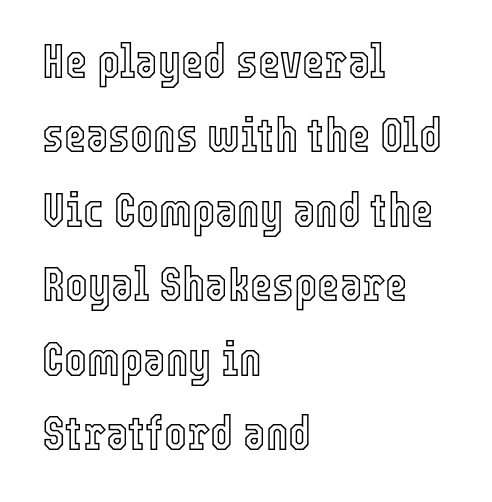
{"italic": "no", "width": "condensed", "x_height": "medium", "monospaced": "no", "underline": "no", "align": "left", "line_spacing": "normal", "line_spacing_ratio": 1.55, "letter_spacing": "normal", "letter_spacing_em": 0.0, "glyph_px": 48}
